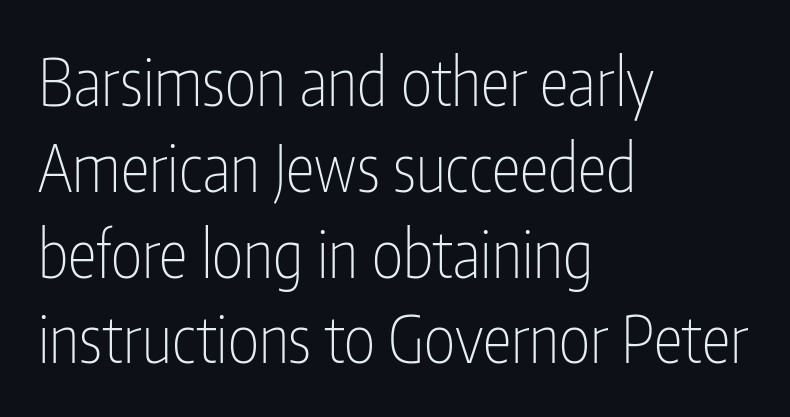
You could not count columns in this text — the font is proportionally spaced. The typesetter chose a ragged-right arrangement here. The font's upright variant was chosen for this text. Compared with typical body copy, the letter spacing here is the same. The strokes carry an ordinary text weight at most.
